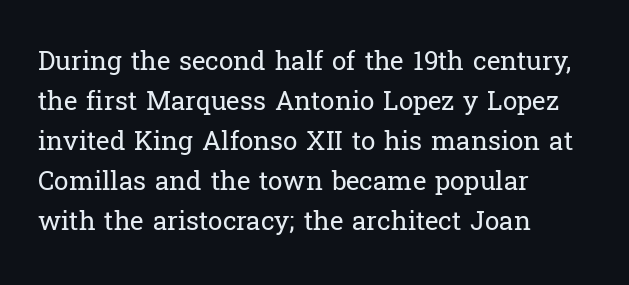
Descender tails drop into unmarked territory. Stroke mass is kept to a normal reading level or below. Default kerning and tracking; the words read as compact shapes. Teacher's note: observe the even left margin — that is flush-left alignment.
